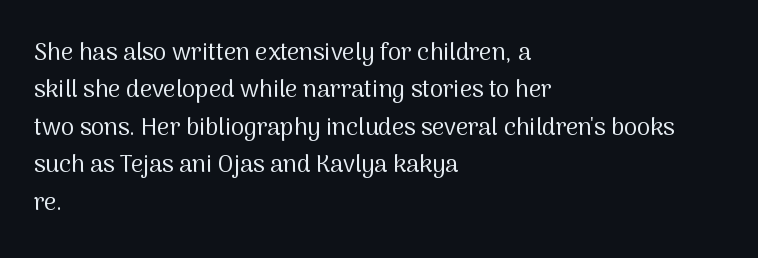
The image shows 24 px text type, upright; set left-aligned, normal line spacing (1.56x), normal letter spacing, not underlined.
